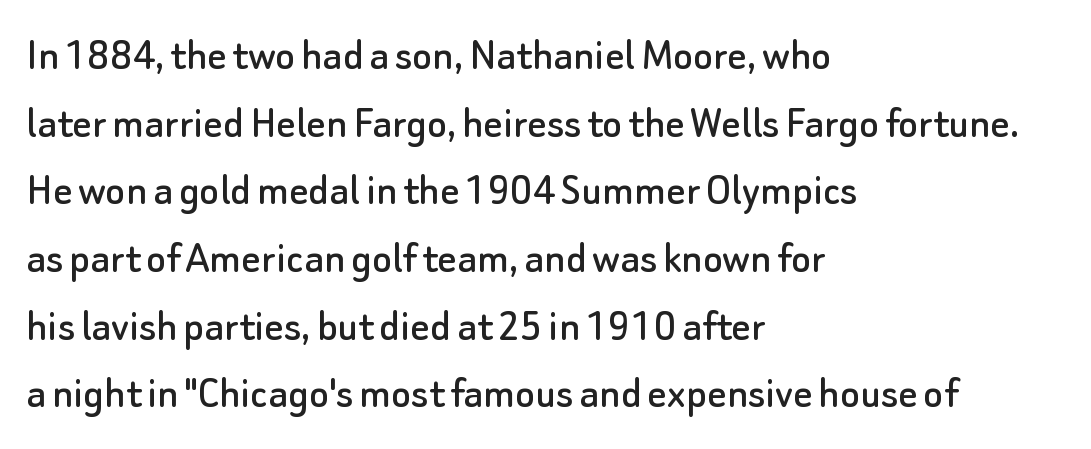
Teacher's note: observe the even left margin — that is flush-left alignment. Think of a printed novel: that variable character pitch is what you see here. Decoration check: the copy has no underline. It's the straight-up-and-down kind of type.
